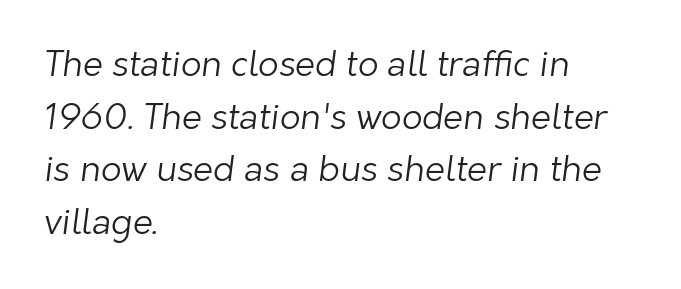
{"serif": "no", "bold": "no", "weight": "light", "width": "normal", "stroke_contrast": "low", "x_height": "medium", "monospaced": "no", "underline": "no", "align": "left", "line_spacing": "normal", "line_spacing_ratio": 1.46, "letter_spacing": "normal", "letter_spacing_em": 0.0, "glyph_px": 36}
